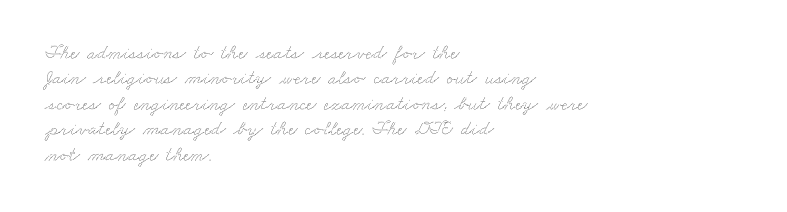
Q: Is the text underlined? A: No.
Q: How is the paragraph aligned? A: Left-aligned.
Q: Is the spacing between letters normal or unusually wide? A: Normal.
Q: Is the spacing between lines tight, normal or loose? A: Normal.
